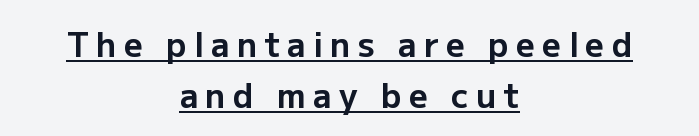
Q: Is the text bold? A: Yes.
Q: Is the text italic (slanted)? A: No, it is upright.
Q: Is the typeface a serif or a sans-serif typeface? A: Sans-serif.
Q: Is the text underlined? A: Yes.
Q: How is the paragraph aligned? A: Centered.
Q: Is the spacing between letters normal or unusually wide? A: Unusually wide.
Q: Is the spacing between lines tight, normal or loose? A: Normal.
Q: Width (condensed, normal, or wide)? A: Normal.
Q: Stroke contrast? A: Low.
Q: x-height? A: Medium.
Q: Monospaced? A: No.
